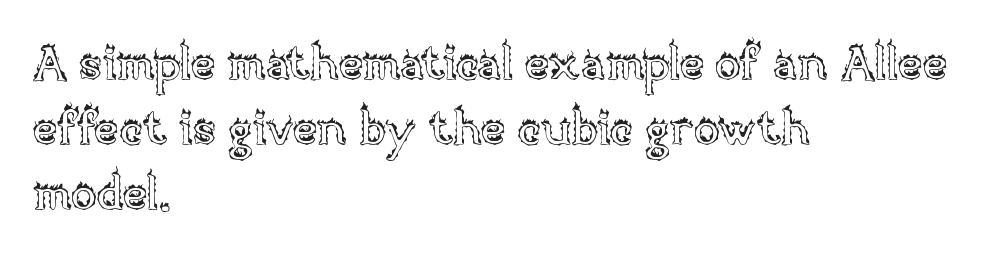
Characters remain perfectly vertical along every line. Is the letter spacing exaggerated? No — it looks like the ordinary default. Rows of type keep a routine distance in the vertical direction. Short and long lines alike share a common starting point at left. Spacing verdict: proportional, widths tailored to each character. Underline: absent.
